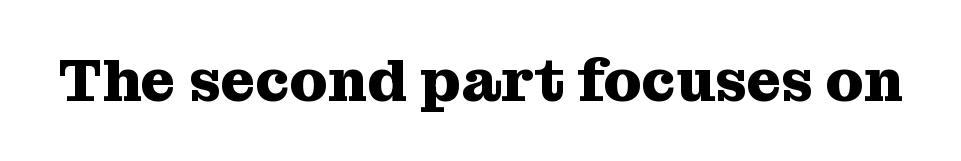
The image shows 60 px heavy serif type, upright; set normal letter spacing, not underlined; medium stroke contrast and a medium x-height.
